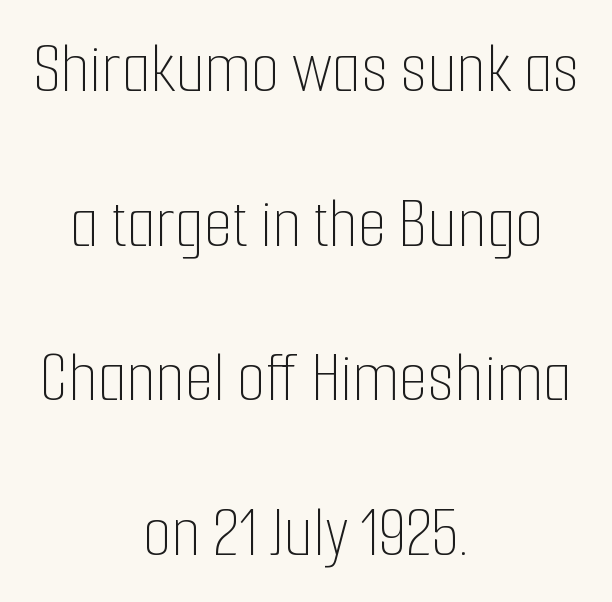
Leftover space on each line is divided equally before and after the words. Letters have the restrained weight of plain body copy at most. Nobody touched the tracking dial on this one. The specimen omits any rule beneath the text block's lines. Successive baselines arrive slowly, with a big drop between each. Note the varied advance widths — an 'i' is clearly narrower than an 'm'.
